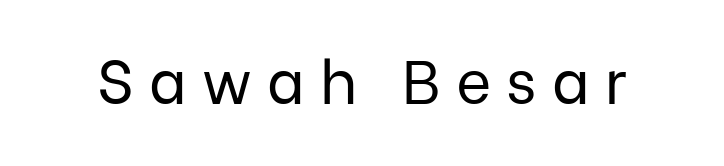
The image shows 61 px regular-weight sans-serif type, upright; set unusually wide letter spacing (+0.25 em), not underlined; low stroke contrast and a medium x-height.
